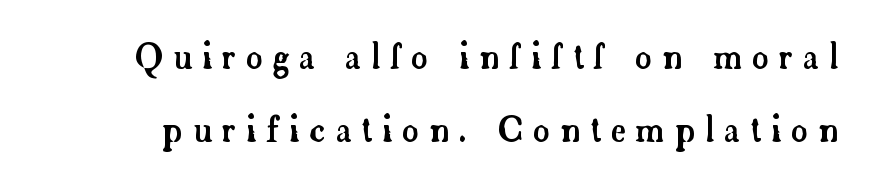
Does the lettering tilt? It doesn't — this is upright. The tracking jumps out immediately: characters are airy and widely separated. The strip under each line holds only bare page. This sample has the flowing, uneven cadence of proportional lettering. This sample uses a serif face.
